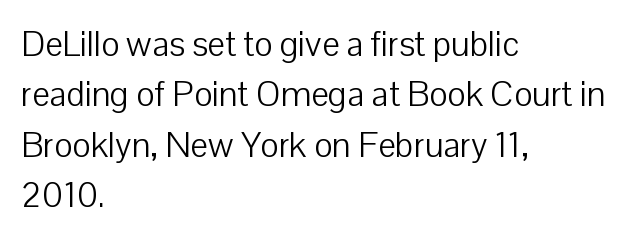
{"serif": "no", "italic": "no", "bold": "no", "weight": "light", "width": "normal", "stroke_contrast": "low", "x_height": "medium", "monospaced": "no", "underline": "no", "align": "left", "line_spacing": "normal", "line_spacing_ratio": 1.44, "letter_spacing": "normal", "letter_spacing_em": 0.0, "glyph_px": 35}
